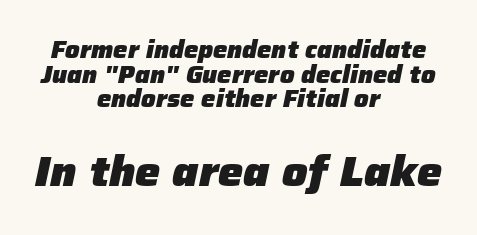
Reading down the column, the eye jumps only a short way to each next line. A typesetter would call this zero additional tracking. The paragraph has two soft edges and a firm central axis. These lines carry a lot of weight — the face is fully bold.
